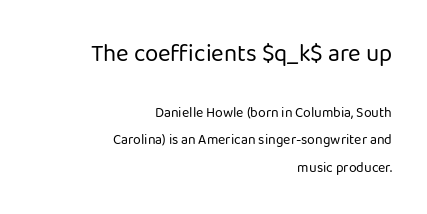
The image shows 24 px text type, upright; set right-aligned, loose line spacing (1.98x), normal letter spacing, not underlined; the first (top) block is 1.71x larger.
